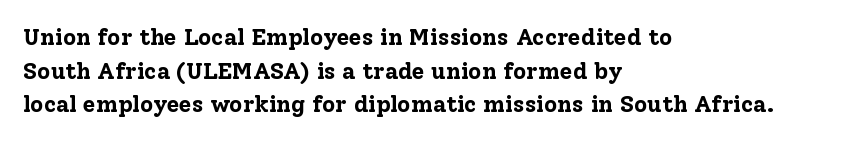
{"italic": "no", "bold": "yes", "underline": "no", "align": "left", "line_spacing": "normal", "line_spacing_ratio": 1.46, "letter_spacing": "normal", "letter_spacing_em": 0.0, "glyph_px": 23}
